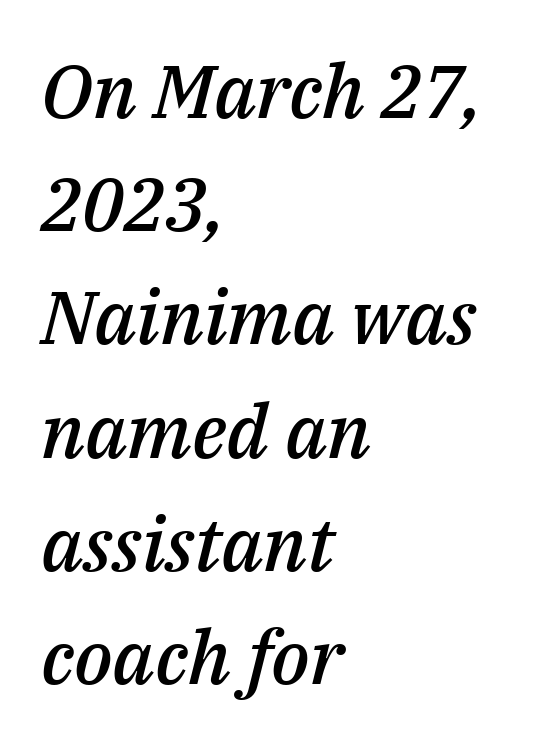
Where is the straight margin? On the left. The gaps between neighbouring characters are ordinary and unremarkable. Quick note: interline space is typical. A somewhat darkened texture: the type is semibold rather than bold. This sample has the flowing, uneven cadence of proportional lettering. Designer's note — italics engaged.
